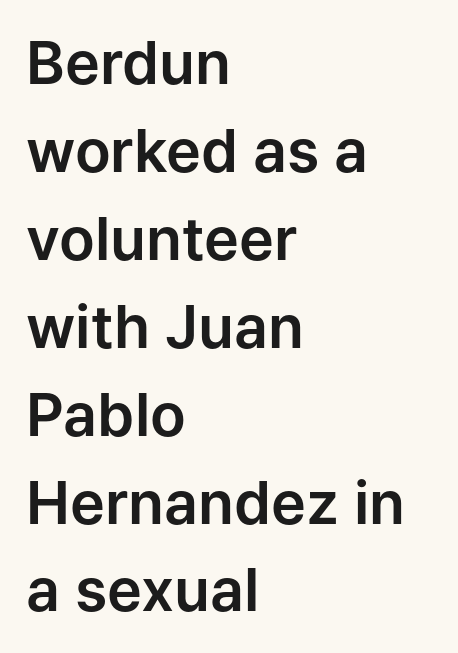
{"serif": "no", "italic": "no", "width": "normal", "stroke_contrast": "low", "x_height": "medium", "monospaced": "no", "underline": "no", "align": "left", "line_spacing": "normal", "line_spacing_ratio": 1.49, "letter_spacing": "normal", "letter_spacing_em": 0.0, "glyph_px": 59}
